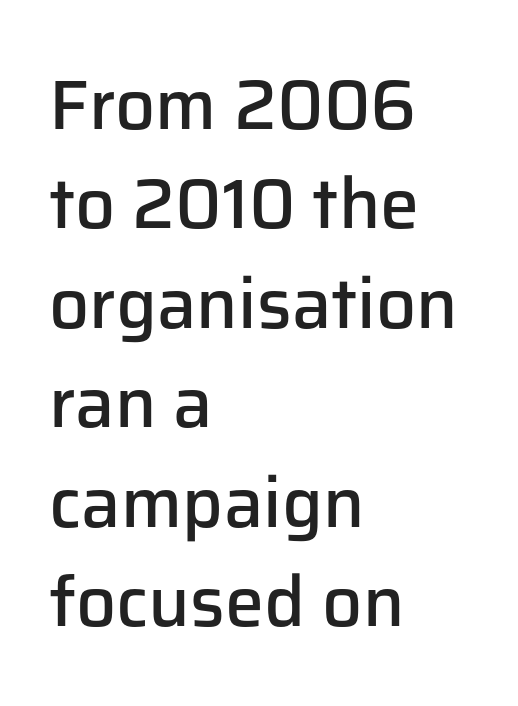
Q: Is the text bold? A: Semi-bold.
Q: Is the text italic (slanted)? A: No, it is upright.
Q: Is the typeface a serif or a sans-serif typeface? A: Sans-serif.
Q: Is the text underlined? A: No.
Q: How is the paragraph aligned? A: Left-aligned.
Q: Is the spacing between letters normal or unusually wide? A: Normal.
Q: Is the spacing between lines tight, normal or loose? A: Normal.
Q: Width (condensed, normal, or wide)? A: Normal.
Q: Stroke contrast? A: Low.
Q: x-height? A: Medium.
Q: Monospaced? A: No.
